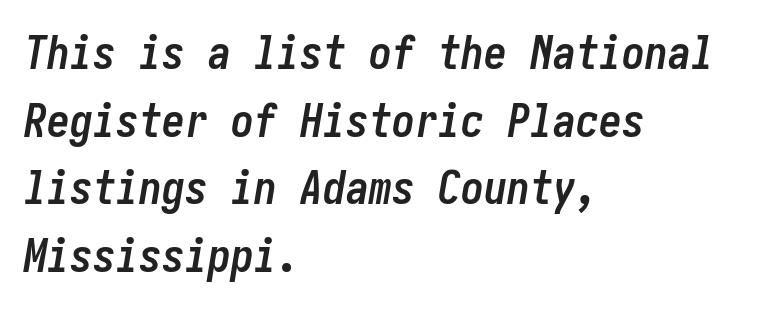
The glyphs look as if they've been sheared to an angle. Honestly, there is no underline to notice here at all. Caption: multi-line text, flush left, ragged right. In terms of weight, the rendering is a true, heavy bold. Whoever set this chose a conventional vertical rhythm.
